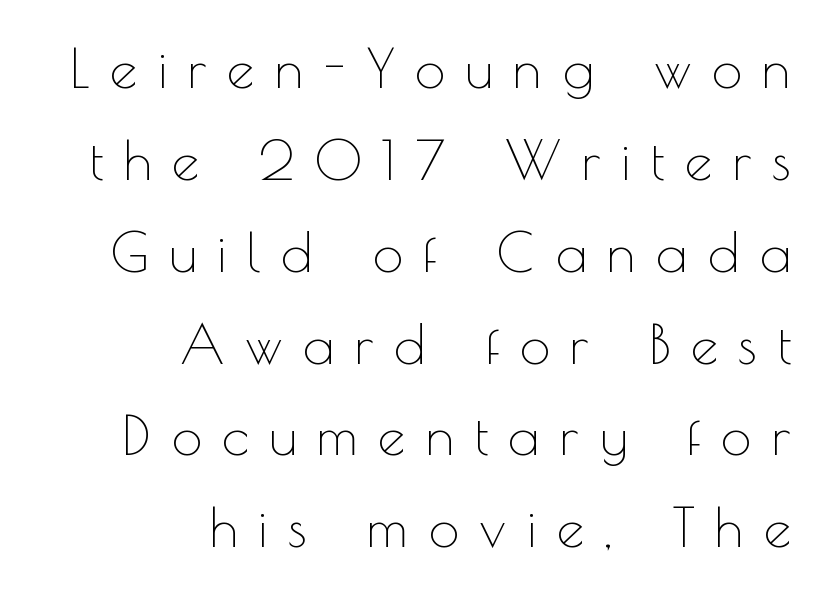
The designer left line spacing at the default. What stands out about the letter spacing? Its width — letters are far apart. Ink coverage per letter is moderate at most. Plain, unruled lines of type.
